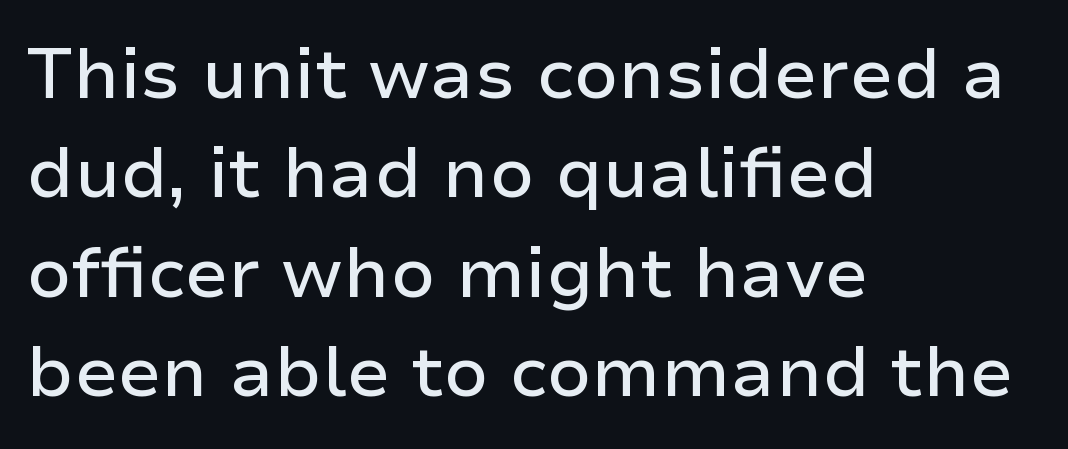
The image shows 71 px sans-serif type, upright; set left-aligned, normal line spacing (1.4x), normal letter spacing, not underlined; low stroke contrast and a medium x-height.
